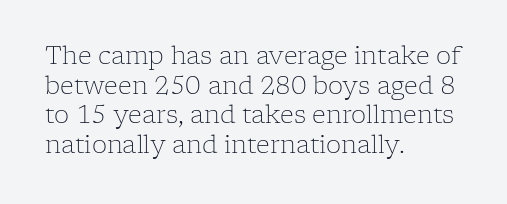
Words appear dense and cohesive because spacing is normal. Stem width sits at or under what a default text font uses. Honestly, there is no underline to notice here at all. The lettering stays uniformly vertical, giving the passage a roman look.
